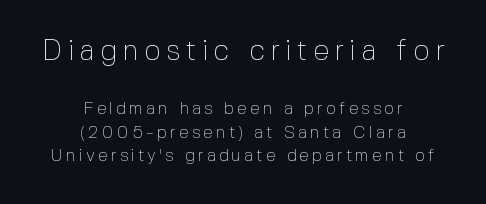
Scale decreases going downward across the two blocks. Vertical spacing — default. The face used here is proportionally spaced, like ordinary book or web type. A light-to-regular cut is what we see here. Unmarked baselines from the first word to the last.
